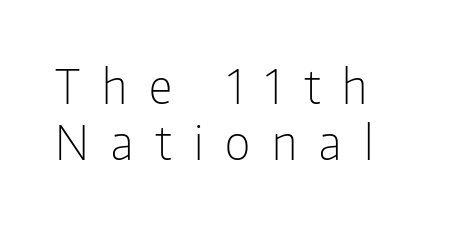
Q: Is the text bold? A: No.
Q: Is the text italic (slanted)? A: No, it is upright.
Q: Is the typeface a serif or a sans-serif typeface? A: Sans-serif.
Q: Is the text underlined? A: No.
Q: How is the paragraph aligned? A: Left-aligned.
Q: Is the spacing between letters normal or unusually wide? A: Unusually wide.
Q: Width (condensed, normal, or wide)? A: Condensed.
Q: Stroke contrast? A: Low.
Q: x-height? A: Medium.
Q: Monospaced? A: No.
